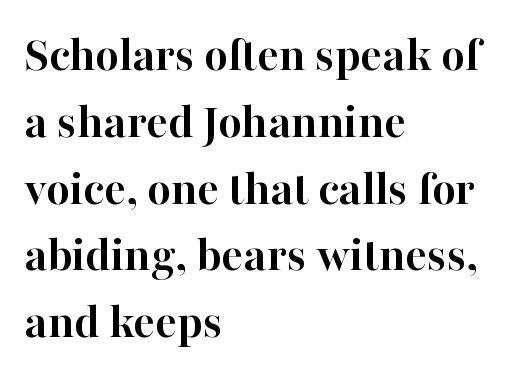
Normally led — the rows are evenly, conventionally spaced. The tracking reads as untouched default to a designer's eye. Heft: maximum for text — a bold. The letters stand straight up with perfectly vertical stems. These lines stack with their left ends in a neat column.
